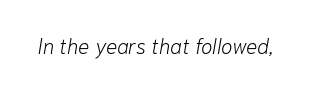
The image shows 21 px text type, italic (leaning right); set normal letter spacing, not underlined.
